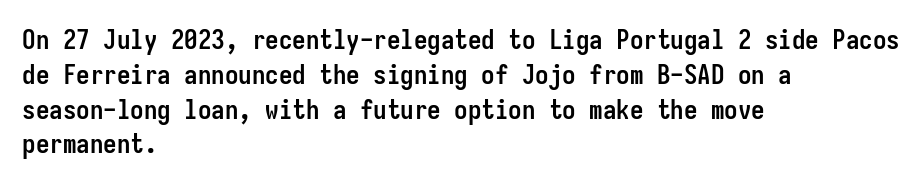
The words here are not underlined. Style check: upright. Typesetter's note: full bold, strokes at maximum text heaviness. Left-aligned paragraph, ragged on the right. One glance says typical: line gaps are just what's usual. Look at the tracking — it's just the regular setting, nothing added.
